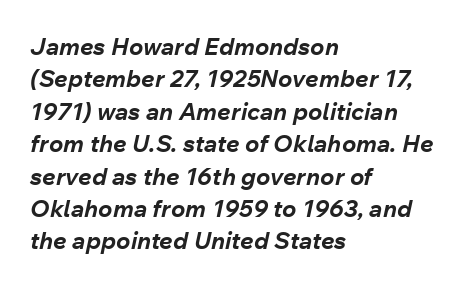
Q: Is the text bold? A: Yes.
Q: Is the text italic (slanted)? A: Yes, it leans right by about 12 degrees.
Q: Is the text underlined? A: No.
Q: How is the paragraph aligned? A: Left-aligned.
Q: Is the spacing between letters normal or unusually wide? A: Normal.
Q: Is the spacing between lines tight, normal or loose? A: Normal.
